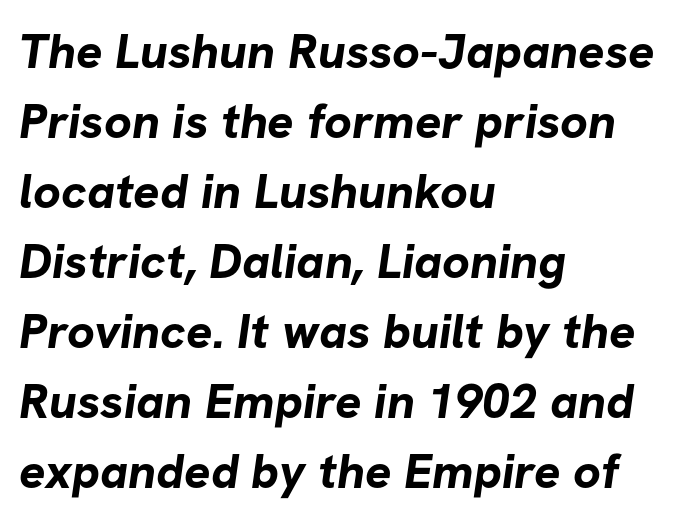
The image shows 49 px bold sans-serif type; set left-aligned, normal line spacing (1.43x), normal letter spacing, not underlined; low stroke contrast and a medium x-height.
